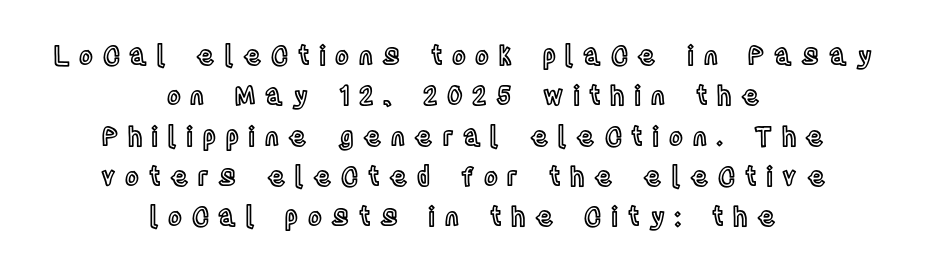
{"italic": "no", "underline": "no", "align": "center", "line_spacing": "normal", "line_spacing_ratio": 1.55, "letter_spacing": "wide", "letter_spacing_em": 0.37, "glyph_px": 26}
